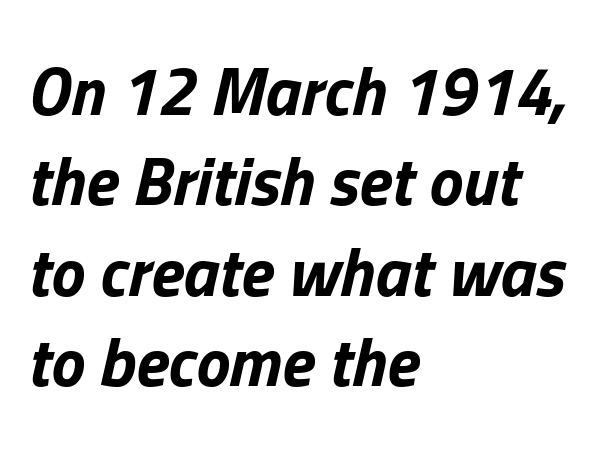
The image shows 68 px bold type, italic (leaning right); set left-aligned, normal line spacing (1.33x), normal letter spacing, not underlined; low stroke contrast and a medium x-height.
